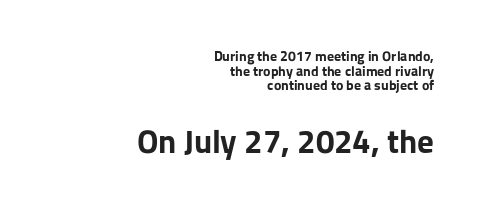
{"serif": "no", "italic": "no", "bold": "yes", "weight": "bold", "width": "normal", "stroke_contrast": "low", "x_height": "medium", "monospaced": "no", "underline": "no", "align": "right", "line_spacing": "tight", "line_spacing_ratio": 1.04, "letter_spacing": "normal", "letter_spacing_em": 0.0, "larger_block": "second", "size_ratio": 2.36, "glyph_px": 33}
